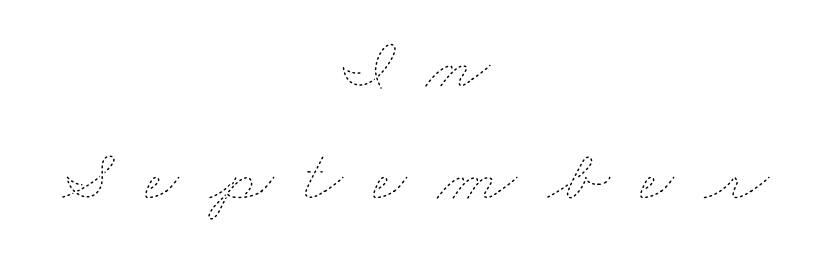
The image shows 74 px thin, wide type; set centered, normal line spacing (1.52x), unusually wide letter spacing (+0.41 em), not underlined; low stroke contrast and a small x-height.
